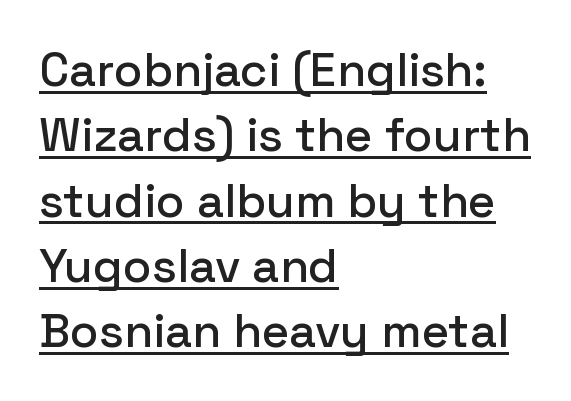
The image shows 47 px sans-serif type, upright; set left-aligned, normal line spacing (1.39x), normal letter spacing, underlined; low stroke contrast and a medium x-height.
